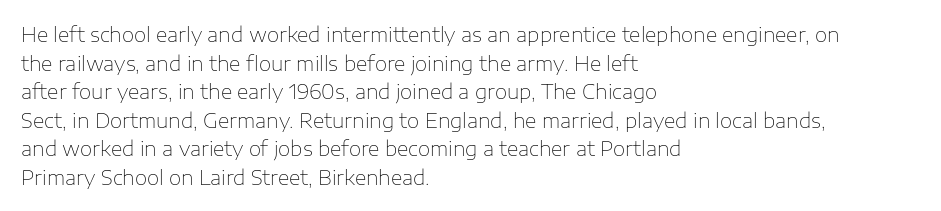
Honestly, the letter spacing is just normal — you wouldn't notice it. Every row of glyphs begins at an identical x-position on the left. The lettering holds an erect, upright posture throughout. A typesetter would call this leading conventional body-copy spacing.
